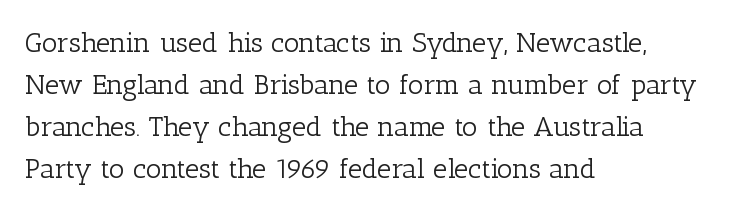
The image shows 28 px light serif type, upright; set left-aligned, normal line spacing (1.5x), normal letter spacing, not underlined; low stroke contrast and a medium x-height.
